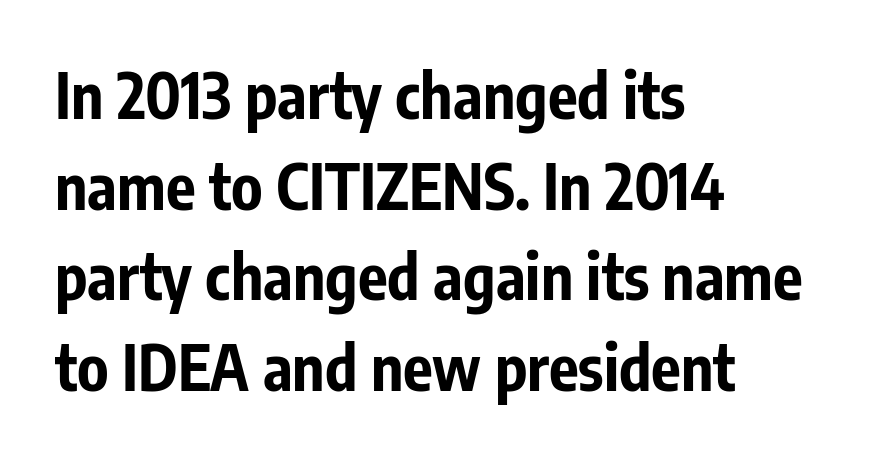
Caption: standard tracking, unaltered. Notice how the stems are strictly vertical — no italics here. Quick note: underline off. These lines are set flush left with a ragged right edge. This sample keeps an unexceptional amount of space between lines. The face used here has the dense, thick strokes of a bold.
